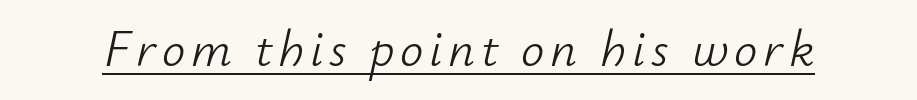
Q: Is the text bold? A: No.
Q: Is the text italic (slanted)? A: Yes, it leans right by about 12 degrees.
Q: Is the text underlined? A: Yes.
Q: Width (condensed, normal, or wide)? A: Normal.
Q: Stroke contrast? A: Low.
Q: x-height? A: Small.
Q: Monospaced? A: No.
